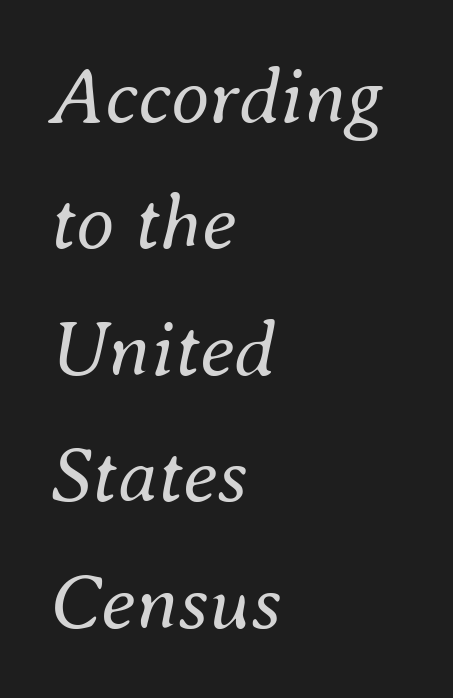
{"italic": "yes", "lean": "right", "slant_degrees": 8, "bold": "no", "weight": "regular", "width": "normal", "stroke_contrast": "medium", "x_height": "small", "monospaced": "no", "underline": "no", "align": "left", "line_spacing": "normal", "line_spacing_ratio": 1.6, "letter_spacing": "normal", "letter_spacing_em": 0.0, "glyph_px": 79}
